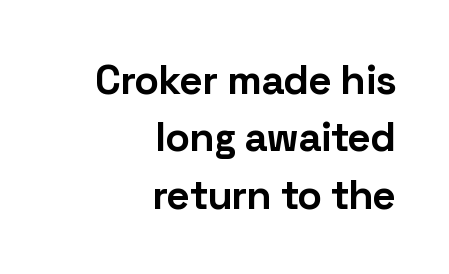
{"serif": "no", "italic": "no", "bold": "yes", "weight": "bold", "width": "normal", "stroke_contrast": "low", "x_height": "medium", "monospaced": "no", "underline": "no", "align": "right", "line_spacing": "normal", "line_spacing_ratio": 1.4, "letter_spacing": "normal", "letter_spacing_em": 0.0, "glyph_px": 41}
